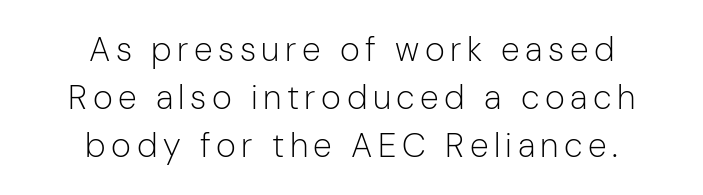
Is this a heavy cut? Hardly; it is regular or lighter. The letters carry no serifs — their stems end cleanly without finishing strokes. Check the space under the baseline: it is left empty. A roman cut, with each character standing at attention. Line spacing here is normal.
